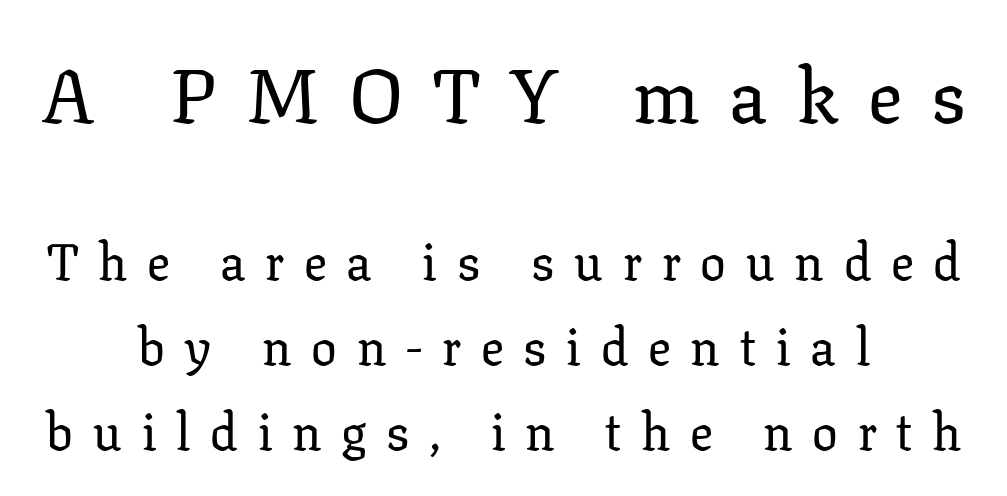
{"serif": "yes", "italic": "no", "width": "normal", "stroke_contrast": "low", "x_height": "medium", "monospaced": "no", "underline": "no", "align": "center", "line_spacing": "normal", "line_spacing_ratio": 1.67, "letter_spacing": "wide", "letter_spacing_em": 0.39, "larger_block": "first", "size_ratio": 1.49, "glyph_px": 76}
